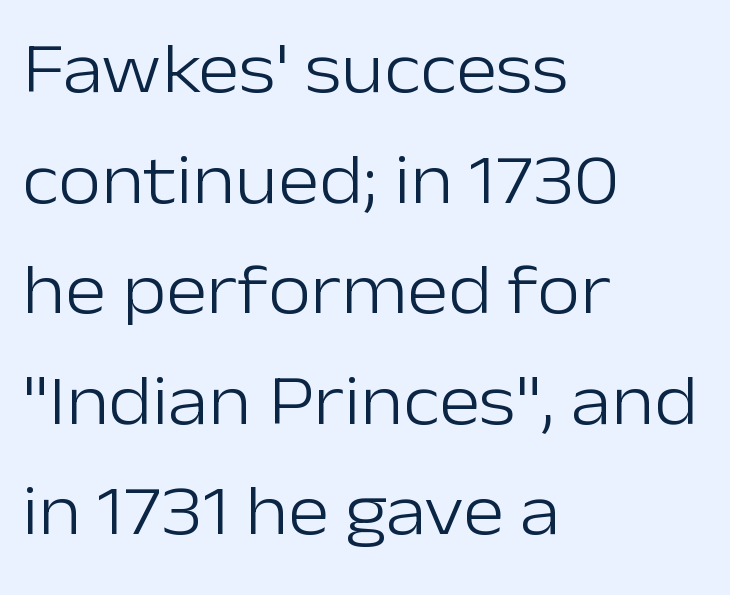
Q: Is the text bold? A: No.
Q: Is the text italic (slanted)? A: No, it is upright.
Q: Is the typeface a serif or a sans-serif typeface? A: Sans-serif.
Q: Is the text underlined? A: No.
Q: How is the paragraph aligned? A: Left-aligned.
Q: Is the spacing between letters normal or unusually wide? A: Normal.
Q: Is the spacing between lines tight, normal or loose? A: Normal.
Q: Width (condensed, normal, or wide)? A: Normal.
Q: Stroke contrast? A: Low.
Q: x-height? A: Medium.
Q: Monospaced? A: No.
